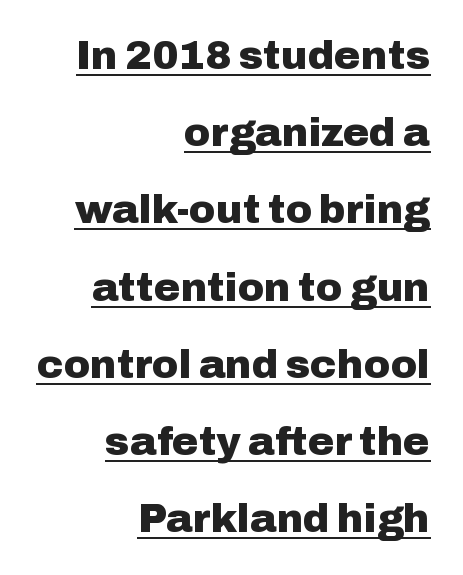
{"serif": "no", "italic": "no", "bold": "yes", "weight": "heavy", "width": "normal", "stroke_contrast": "low", "x_height": "medium", "monospaced": "no", "underline": "yes", "align": "right", "line_spacing": "loose", "line_spacing_ratio": 1.93, "letter_spacing": "normal", "letter_spacing_em": 0.0, "glyph_px": 40}
